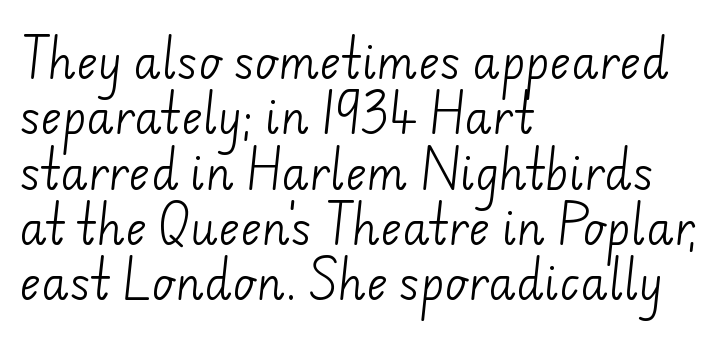
Q: Is the text bold? A: No.
Q: Is the typeface a serif or a sans-serif typeface? A: Sans-serif.
Q: Is the text underlined? A: No.
Q: How is the paragraph aligned? A: Left-aligned.
Q: Is the spacing between letters normal or unusually wide? A: Normal.
Q: Width (condensed, normal, or wide)? A: Normal.
Q: Stroke contrast? A: Low.
Q: x-height? A: Small.
Q: Monospaced? A: No.
